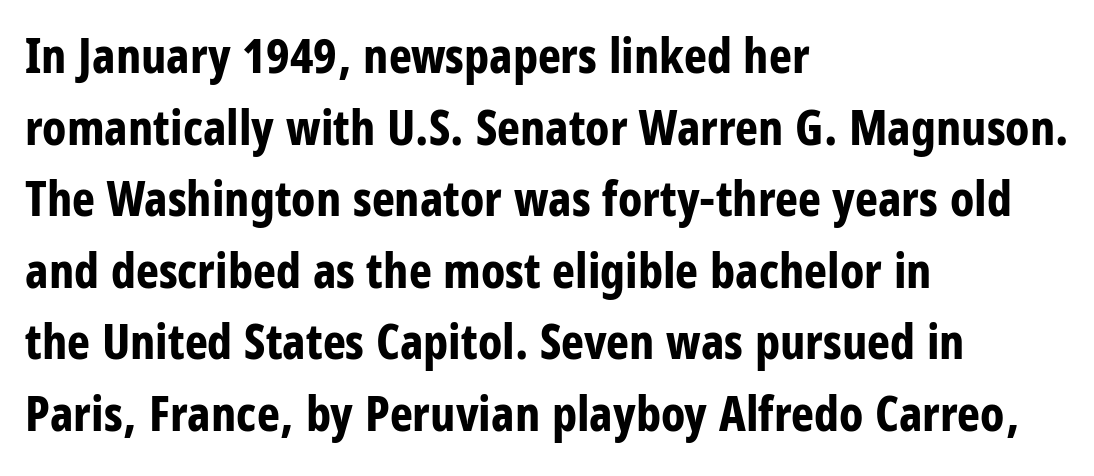
The specimen reads as upright at a glance. The typesetter chose a ragged-right arrangement here. Clear beneath every line of the passage. The rendering keeps characters at their native spacing. These lines are rendered in a variable-pitch font.
